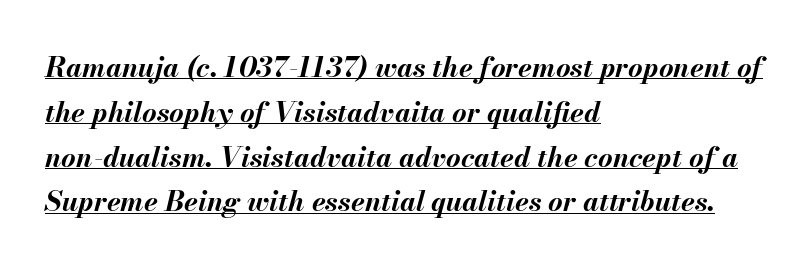
{"italic": "yes", "lean": "right", "slant_degrees": 13, "bold": "yes", "weight": "bold", "width": "normal", "stroke_contrast": "medium", "x_height": "small", "monospaced": "no", "underline": "yes", "align": "left", "line_spacing": "normal", "line_spacing_ratio": 1.6, "letter_spacing": "normal", "letter_spacing_em": 0.0, "glyph_px": 28}
